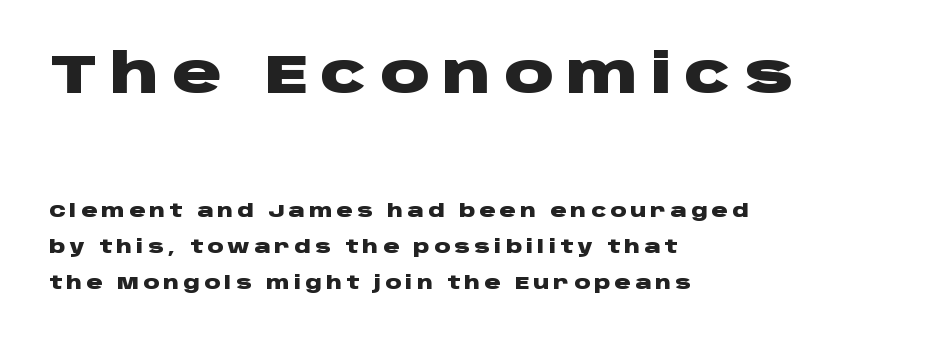
{"serif": "no", "italic": "no", "bold": "yes", "weight": "heavy", "width": "wide", "stroke_contrast": "low", "x_height": "large", "monospaced": "no", "underline": "no", "align": "left", "line_spacing": "loose", "line_spacing_ratio": 1.99, "letter_spacing": "wide", "letter_spacing_em": 0.23, "larger_block": "first", "size_ratio": 3.06, "glyph_px": 55}
